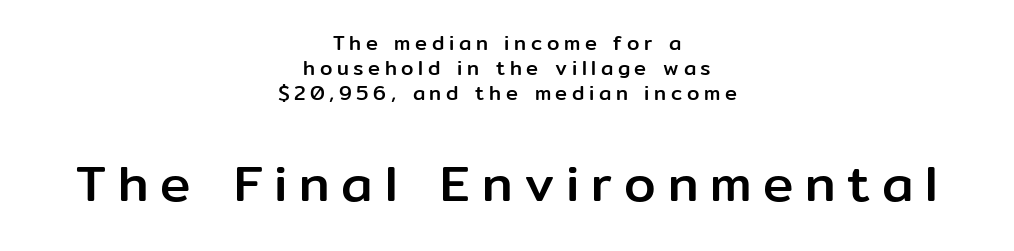
Layout note: lines centered. There is plenty of visible air inserted between adjacent glyphs. These lines are rendered in a variable-pitch font. Size contrast runs from small at the top to large at the bottom. I'd call this a sans setting — the letters go barefoot.
